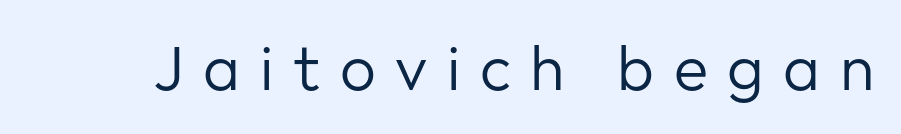
Q: Is the text bold? A: No.
Q: Is the text italic (slanted)? A: No, it is upright.
Q: Is the typeface a serif or a sans-serif typeface? A: Sans-serif.
Q: Is the text underlined? A: No.
Q: Is the spacing between letters normal or unusually wide? A: Unusually wide.
Q: Width (condensed, normal, or wide)? A: Normal.
Q: Stroke contrast? A: Low.
Q: x-height? A: Medium.
Q: Monospaced? A: No.
